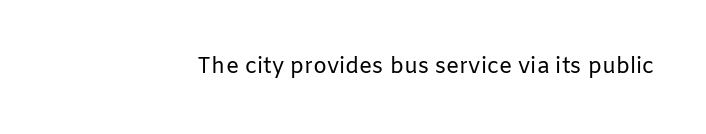
The space directly below the letters is spotless. Quick note: not italic, upright. The line texture is even and compact thanks to regular tracking. These glyphs show unthickened strokes, regular width or finer.
